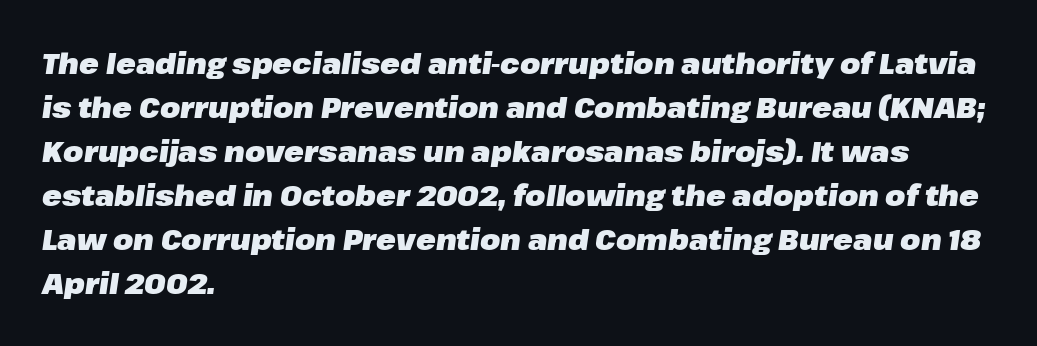
{"italic": "yes", "lean": "right", "slant_degrees": 8, "bold": "yes", "weight": "heavy", "width": "normal", "stroke_contrast": "low", "x_height": "medium", "monospaced": "no", "underline": "no", "align": "left", "line_spacing": "normal", "line_spacing_ratio": 1.52, "letter_spacing": "normal", "letter_spacing_em": 0.0, "glyph_px": 29}
